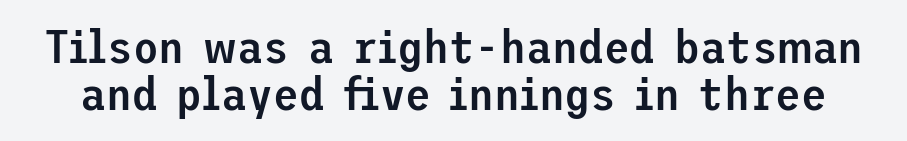
Unlike italic type, these characters show no tilt at all. The glyphs are unaccompanied by any horizontal stroke below them. In terms of weight, the rendering is demibold, just under bold. Compared with typical paragraphs, the rows here are closer together. The rendering keeps characters at their native spacing.
